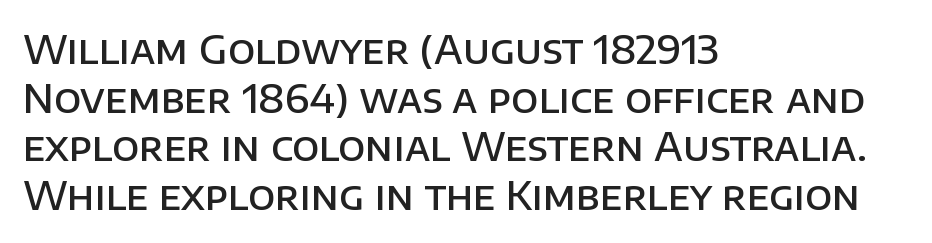
{"serif": "no", "italic": "no", "bold": "semi", "weight": "semibold", "width": "normal", "stroke_contrast": "low", "x_height": "large", "monospaced": "no", "underline": "no", "align": "left", "line_spacing": "normal", "line_spacing_ratio": 1.25, "letter_spacing": "normal", "letter_spacing_em": 0.0, "glyph_px": 39}
